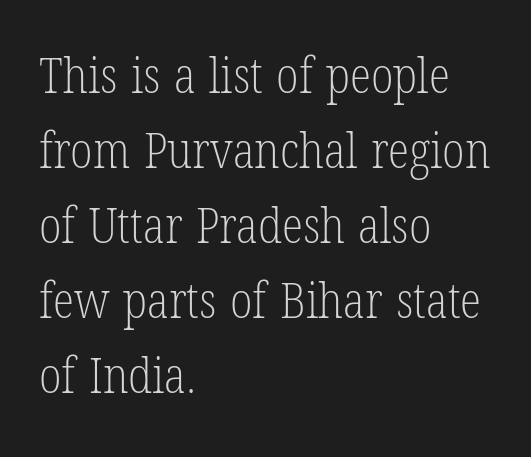
The image shows 49 px light, condensed serif type, upright; set left-aligned, normal line spacing (1.53x), normal letter spacing, not underlined; low stroke contrast and a medium x-height.
